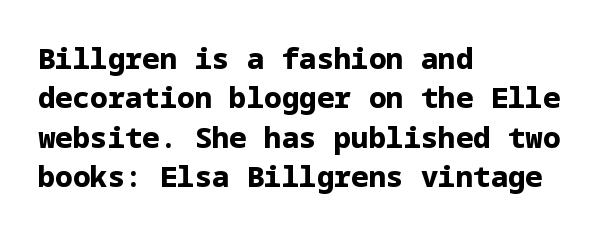
Q: Is the text bold? A: Yes.
Q: Is the text italic (slanted)? A: No, it is upright.
Q: Is the typeface a serif or a sans-serif typeface? A: Sans-serif.
Q: Is the text underlined? A: No.
Q: How is the paragraph aligned? A: Left-aligned.
Q: Is the spacing between letters normal or unusually wide? A: Normal.
Q: Is the spacing between lines tight, normal or loose? A: Normal.
Q: Width (condensed, normal, or wide)? A: Normal.
Q: Stroke contrast? A: Low.
Q: x-height? A: Medium.
